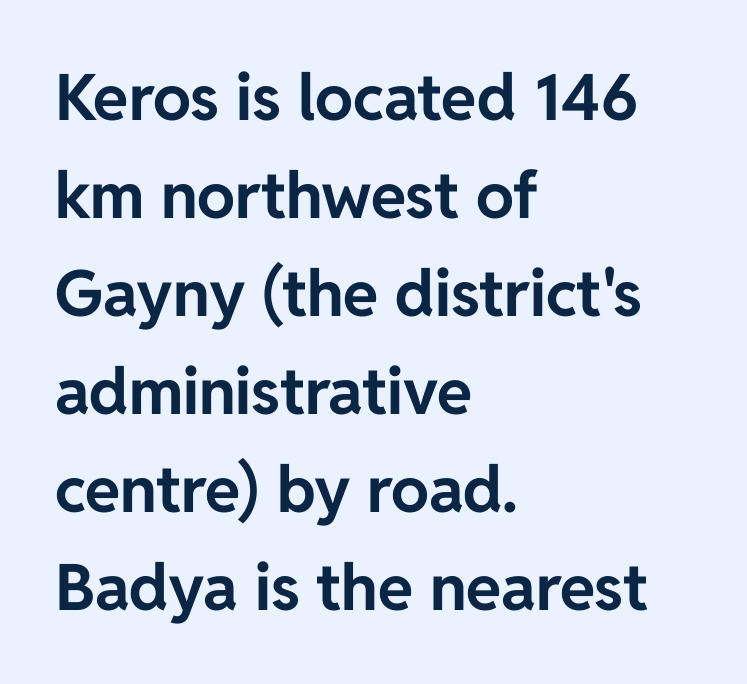
The designer went with a sans here, leaving each stem footless. Think of a printed novel: that variable character pitch is what you see here. Descender tails drop into unmarked territory. The paragraph shown leans on its left margin.
